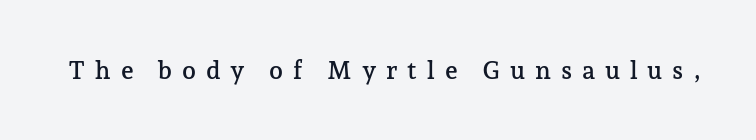
Q: Is the text italic (slanted)? A: No, it is upright.
Q: Is the text underlined? A: No.
Q: Is the spacing between letters normal or unusually wide? A: Unusually wide.
